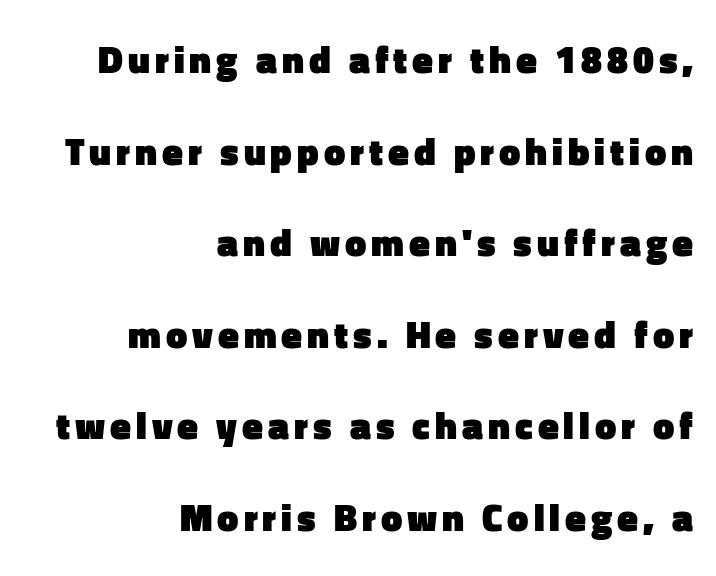
{"serif": "no", "italic": "no", "bold": "yes", "weight": "heavy", "width": "normal", "stroke_contrast": "low", "x_height": "medium", "monospaced": "no", "underline": "no", "align": "right", "line_spacing": "loose", "line_spacing_ratio": 2.41, "glyph_px": 38}
